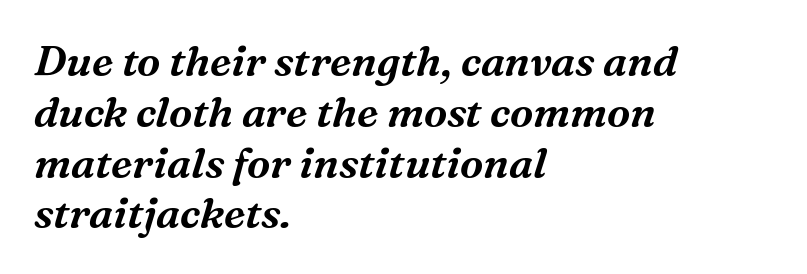
The image shows 42 px serif type, italic (leaning right); set left-aligned, line spacing 1.21x, normal letter spacing, not underlined; medium stroke contrast and a medium x-height.
